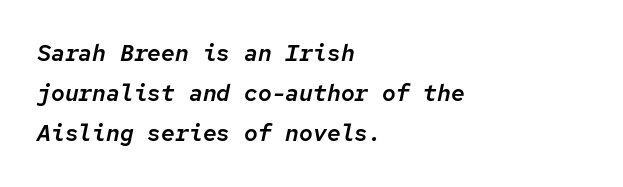
{"italic": "yes", "lean": "right", "slant_degrees": 12, "underline": "no", "align": "left", "line_spacing_ratio": 1.75, "letter_spacing": "normal", "letter_spacing_em": 0.0, "glyph_px": 23}
